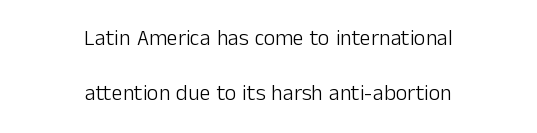
This rendering leaves character spacing at its baseline value. Descender tails drop into unmarked territory. The weight tops out at a normal text grade. Does the lettering tilt? It doesn't — this is upright. The block of text is sparse from top to bottom, with ample space between rows. These lines are centered, leaving both edges ragged.
